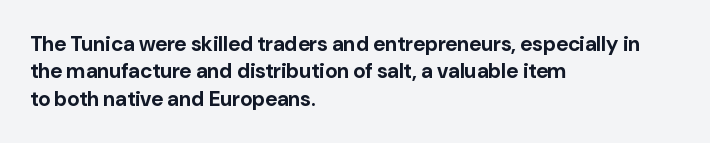
Q: Is the text bold? A: Yes.
Q: Is the text italic (slanted)? A: No, it is upright.
Q: Is the text underlined? A: No.
Q: How is the paragraph aligned? A: Left-aligned.
Q: Is the spacing between letters normal or unusually wide? A: Normal.
Q: Is the spacing between lines tight, normal or loose? A: Normal.
